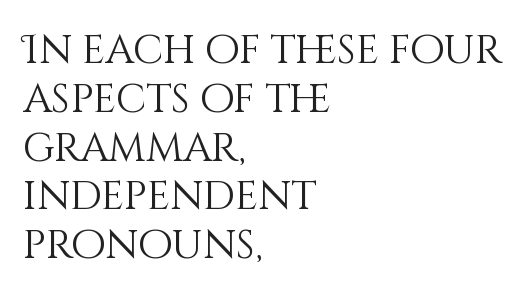
{"italic": "no", "bold": "no", "weight": "light", "width": "normal", "stroke_contrast": "medium", "x_height": "large", "monospaced": "no", "underline": "no", "align": "left", "line_spacing_ratio": 1.22, "letter_spacing": "normal", "letter_spacing_em": 0.0, "glyph_px": 40}
